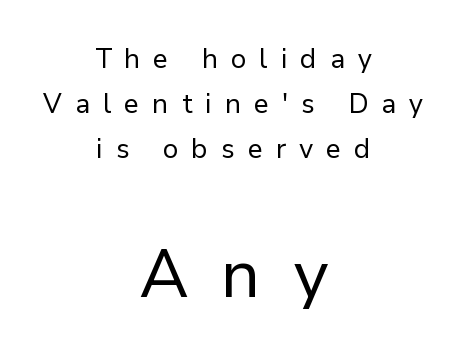
Q: Is the text bold? A: No.
Q: Is the text italic (slanted)? A: No, it is upright.
Q: Is the typeface a serif or a sans-serif typeface? A: Sans-serif.
Q: Is the text underlined? A: No.
Q: How is the paragraph aligned? A: Centered.
Q: Is the spacing between letters normal or unusually wide? A: Unusually wide.
Q: Is the spacing between lines tight, normal or loose? A: Normal.
Q: Which block of text is set in a larger size, the first (top) or the second (bottom)? A: The second (bottom) one.
Q: Width (condensed, normal, or wide)? A: Normal.
Q: Stroke contrast? A: Low.
Q: x-height? A: Medium.
Q: Monospaced? A: No.
